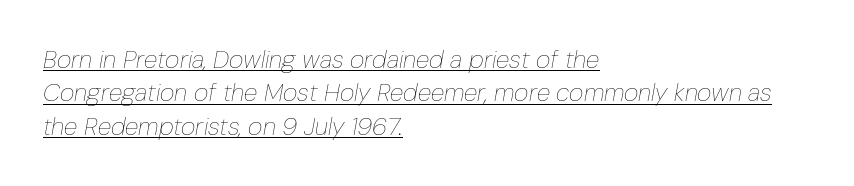
Stems and bowls with no extra thickness — not bold. One glance says typical: line gaps are just what's usual. Horizontal alignment here is leftward, the default for most running prose. Notice how the stems are inclined rather than vertical — that's the hallmark of italics.
